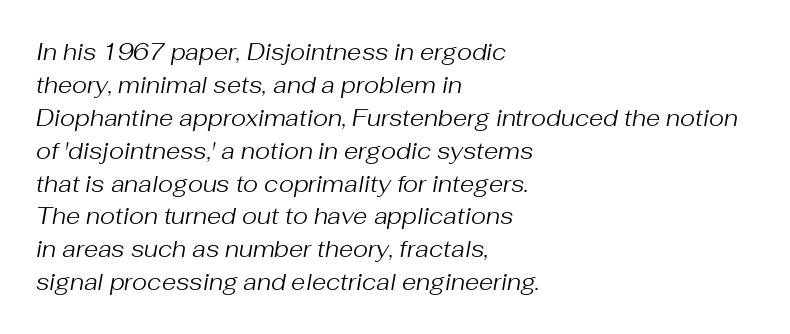
The image shows 23 px text type, italic (leaning right); set left-aligned, normal line spacing (1.43x), normal letter spacing, not underlined.
